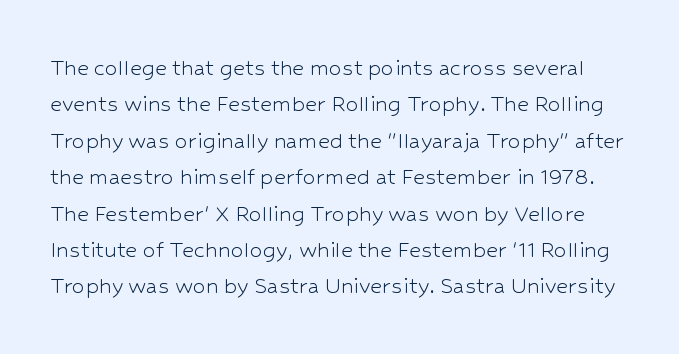
Look at the tracking — it's just the regular setting, nothing added. A quiet, ordinary-to-light weight characterises the typeface. The area under the type is left untouched. This sample keeps an unexceptional amount of space between lines.
